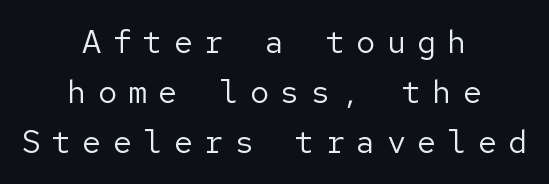
{"serif": "no", "italic": "no", "bold": "no", "weight": "regular", "width": "normal", "stroke_contrast": "low", "x_height": "medium", "underline": "no", "align": "center", "line_spacing": "normal", "line_spacing_ratio": 1.57, "letter_spacing": "wide", "letter_spacing_em": 0.35, "glyph_px": 32}
